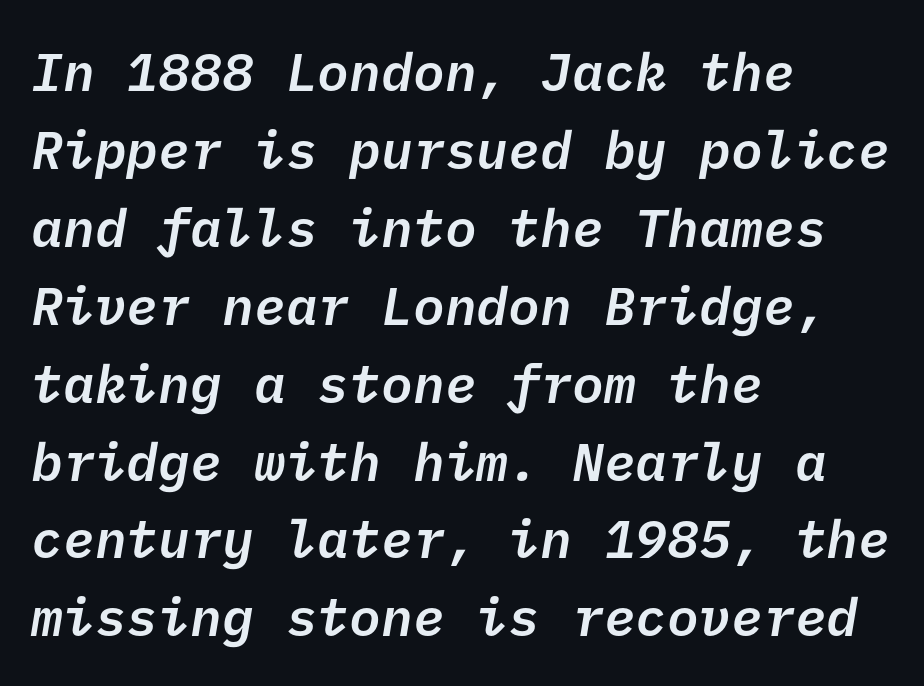
{"serif": "no", "bold": "semi", "weight": "semibold", "width": "normal", "stroke_contrast": "low", "x_height": "medium", "underline": "no", "align": "left", "line_spacing": "normal", "line_spacing_ratio": 1.47, "letter_spacing": "normal", "letter_spacing_em": 0.0, "glyph_px": 53}
